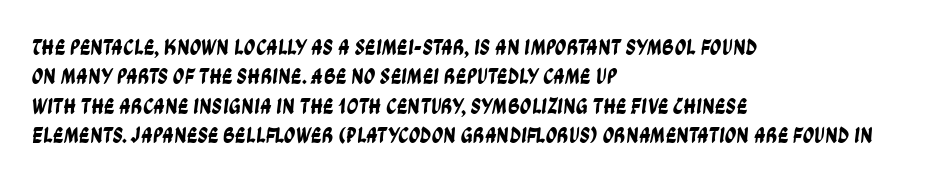
Q: Is the text underlined? A: No.
Q: How is the paragraph aligned? A: Left-aligned.
Q: Is the spacing between letters normal or unusually wide? A: Normal.
Q: Is the spacing between lines tight, normal or loose? A: Normal.
